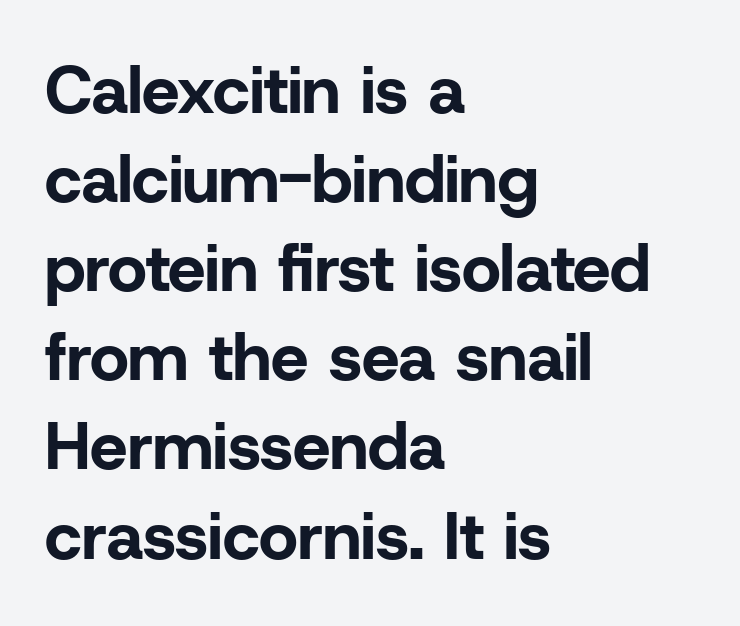
{"serif": "no", "italic": "no", "bold": "yes", "weight": "bold", "width": "normal", "stroke_contrast": "low", "x_height": "medium", "monospaced": "no", "underline": "no", "align": "left", "line_spacing": "normal", "line_spacing_ratio": 1.33, "letter_spacing": "normal", "letter_spacing_em": 0.0, "glyph_px": 67}
